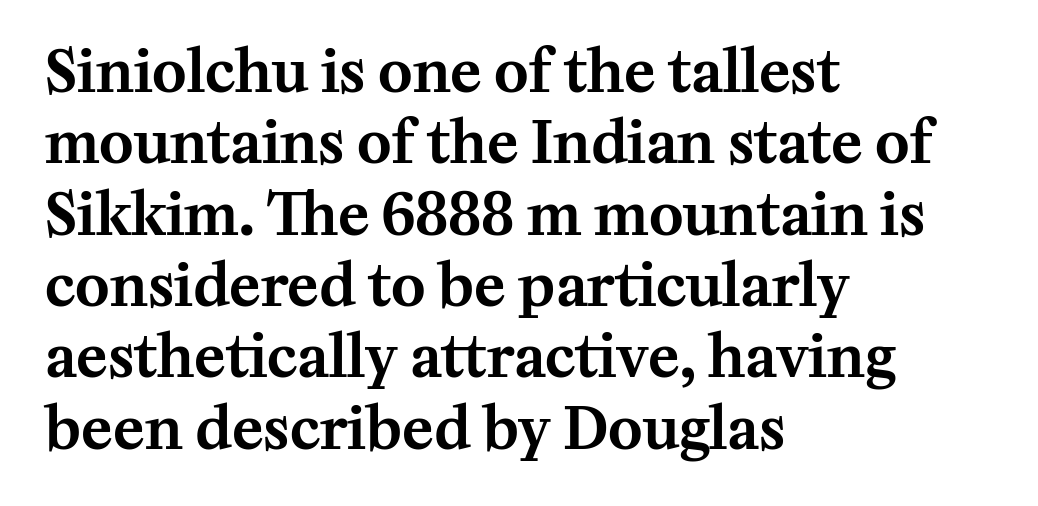
{"serif": "yes", "italic": "no", "width": "normal", "stroke_contrast": "medium", "x_height": "medium", "monospaced": "no", "underline": "no", "align": "left", "line_spacing_ratio": 1.23, "letter_spacing": "normal", "letter_spacing_em": 0.0, "glyph_px": 58}
